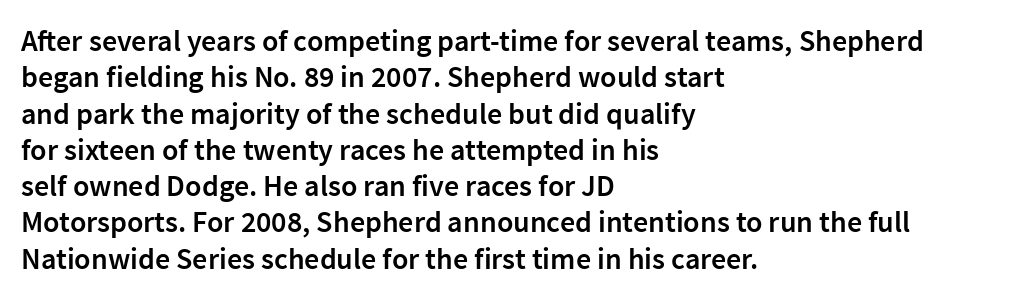
{"serif": "no", "italic": "no", "bold": "semi", "weight": "semibold", "width": "normal", "stroke_contrast": "low", "x_height": "medium", "monospaced": "no", "underline": "no", "align": "left", "line_spacing_ratio": 1.21, "letter_spacing": "normal", "letter_spacing_em": 0.0, "glyph_px": 30}
